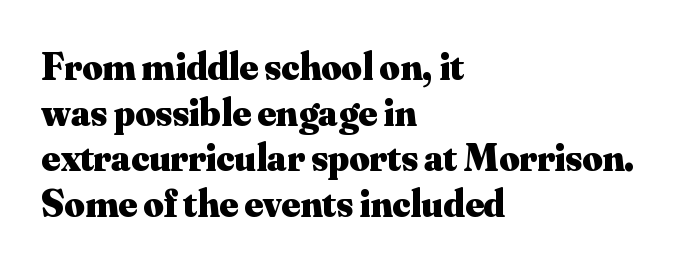
{"serif": "yes", "italic": "no", "bold": "yes", "weight": "heavy", "width": "normal", "stroke_contrast": "medium", "x_height": "small", "monospaced": "no", "underline": "no", "align": "left", "line_spacing_ratio": 1.17, "letter_spacing": "normal", "letter_spacing_em": 0.0, "glyph_px": 39}
